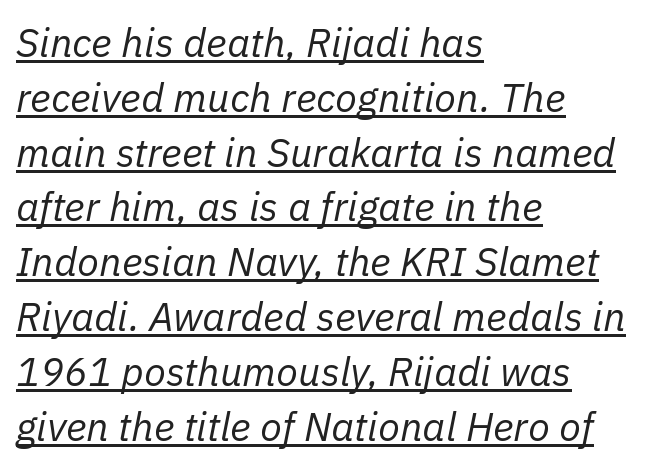
{"italic": "yes", "lean": "right", "slant_degrees": 11, "bold": "no", "weight": "regular", "width": "normal", "stroke_contrast": "low", "x_height": "medium", "monospaced": "no", "underline": "yes", "align": "left", "line_spacing": "normal", "line_spacing_ratio": 1.37, "letter_spacing": "normal", "letter_spacing_em": 0.0, "glyph_px": 40}
